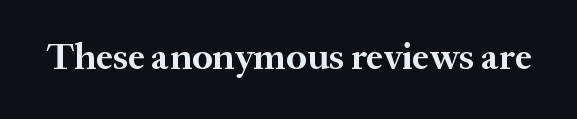
The image shows 38 px bold serif type, upright; set normal letter spacing, not underlined; medium stroke contrast and a medium x-height.
